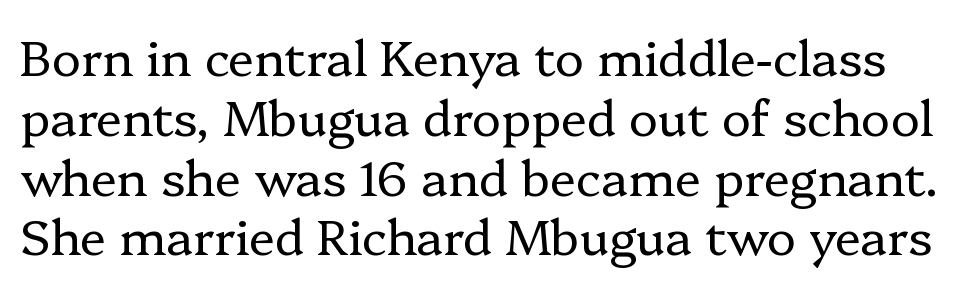
Q: Is the text bold? A: No.
Q: Is the text italic (slanted)? A: No, it is upright.
Q: Is the typeface a serif or a sans-serif typeface? A: Serif.
Q: Is the text underlined? A: No.
Q: Is the spacing between letters normal or unusually wide? A: Normal.
Q: Width (condensed, normal, or wide)? A: Normal.
Q: Stroke contrast? A: Low.
Q: x-height? A: Medium.
Q: Monospaced? A: No.
